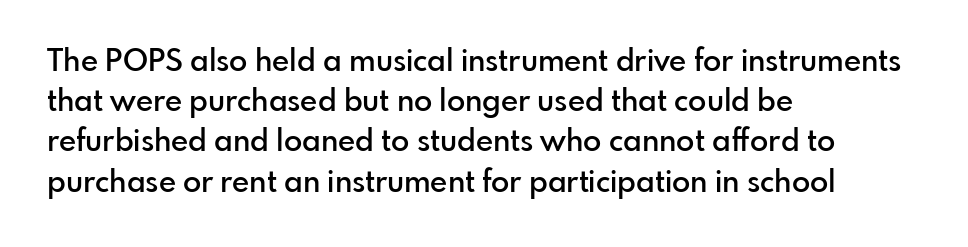
Q: Is the text bold? A: Semi-bold.
Q: Is the text italic (slanted)? A: No, it is upright.
Q: Is the typeface a serif or a sans-serif typeface? A: Sans-serif.
Q: Is the text underlined? A: No.
Q: How is the paragraph aligned? A: Left-aligned.
Q: Is the spacing between letters normal or unusually wide? A: Normal.
Q: Is the spacing between lines tight, normal or loose? A: Normal.
Q: Width (condensed, normal, or wide)? A: Normal.
Q: Stroke contrast? A: Low.
Q: x-height? A: Small.
Q: Monospaced? A: No.
